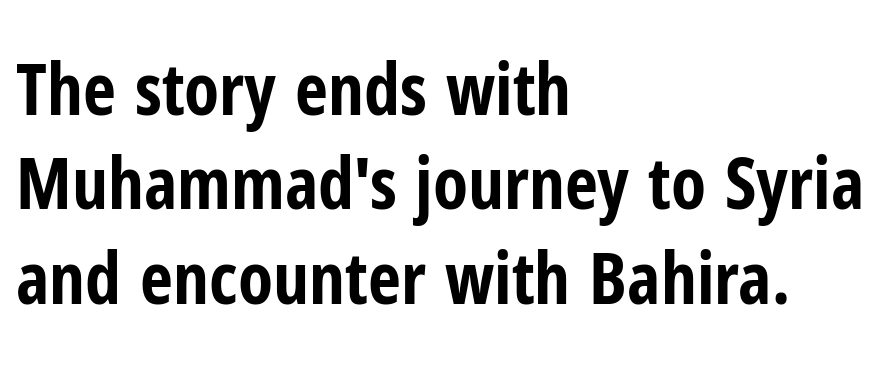
{"serif": "no", "italic": "no", "bold": "yes", "weight": "bold", "width": "condensed", "stroke_contrast": "low", "x_height": "medium", "monospaced": "no", "underline": "no", "align": "left", "line_spacing": "normal", "line_spacing_ratio": 1.31, "letter_spacing": "normal", "letter_spacing_em": 0.0, "glyph_px": 72}
